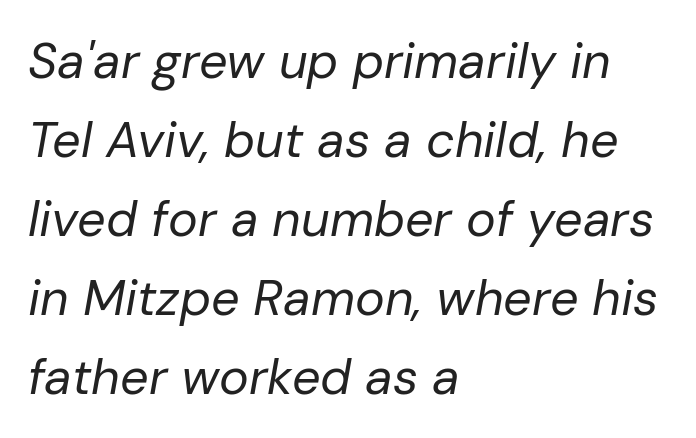
{"italic": "yes", "lean": "right", "slant_degrees": 10, "bold": "no", "weight": "regular", "width": "normal", "stroke_contrast": "low", "x_height": "medium", "monospaced": "no", "underline": "no", "align": "left", "line_spacing": "normal", "line_spacing_ratio": 1.58, "letter_spacing": "normal", "letter_spacing_em": 0.0, "glyph_px": 50}
